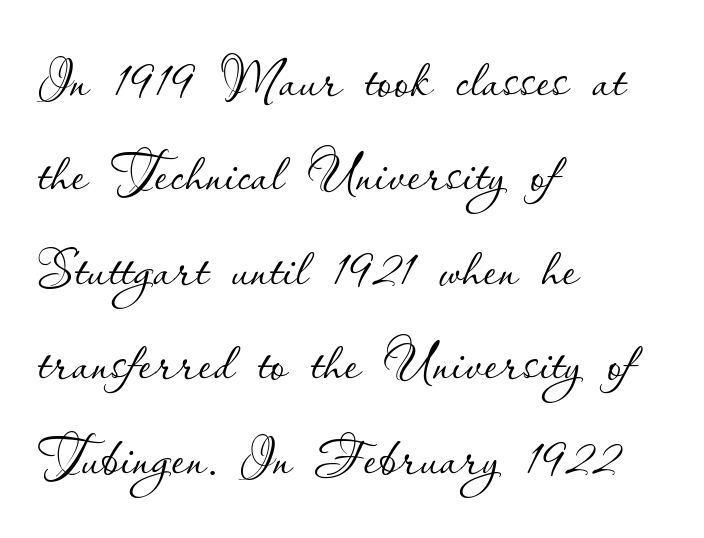
The image shows 75 px thin type; set left-aligned, normal line spacing (1.26x), normal letter spacing, not underlined; low stroke contrast and a small x-height.
